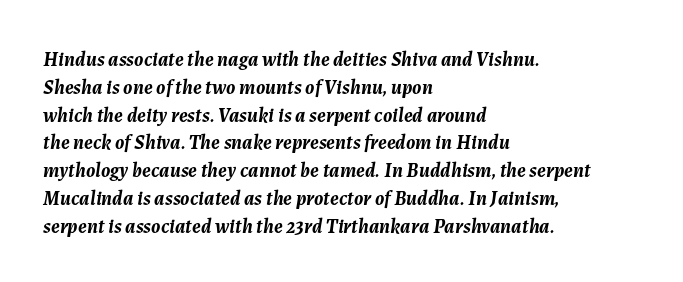
The image shows 20 px bold type, italic (leaning right); set left-aligned, normal line spacing (1.39x), normal letter spacing, not underlined.
